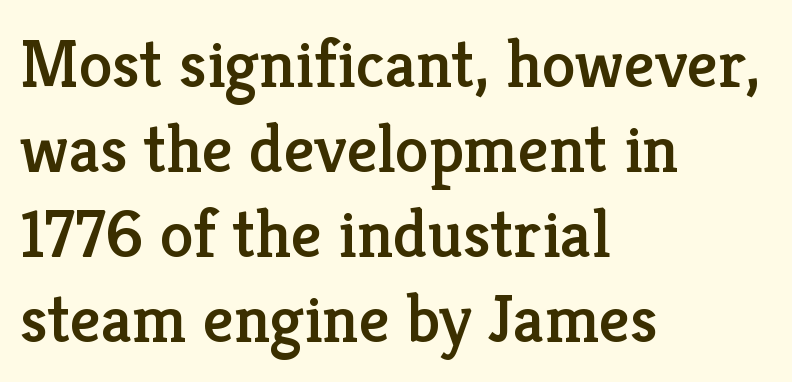
The image shows 68 px serif type, upright; set left-aligned, normal line spacing (1.25x), normal letter spacing, not underlined; low stroke contrast and a medium x-height.
